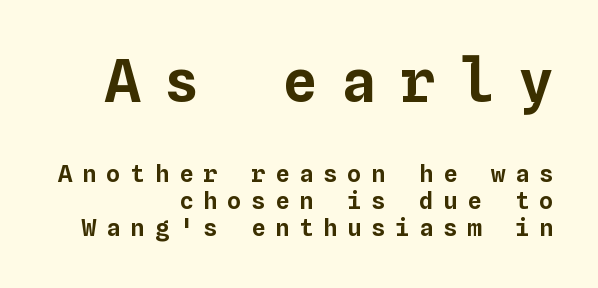
The image shows 59 px text type, upright, monospaced; set right-aligned, tight line spacing (1.12x), unusually wide letter spacing (+0.4 em), not underlined; the first (top) block is 2.46x larger; low stroke contrast and a medium x-height.
